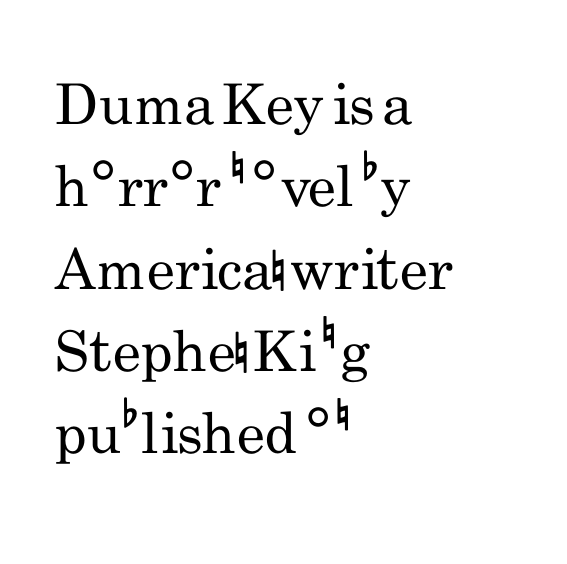
{"serif": "no", "italic": "no", "bold": "no", "weight": "regular", "width": "condensed", "stroke_contrast": "low", "x_height": "small", "monospaced": "no", "underline": "no", "align": "left", "line_spacing": "normal", "line_spacing_ratio": 1.47, "letter_spacing": "normal", "letter_spacing_em": 0.0, "glyph_px": 56}
